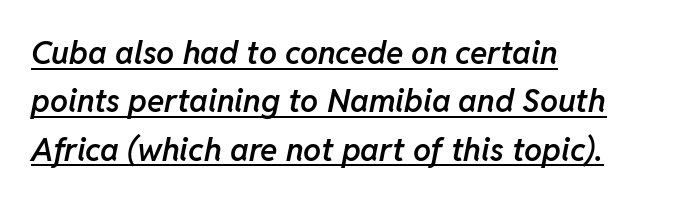
Between one letter and the next there's only the usual sliver of space. The rendering uses natural spacing where letterforms have individual widths. This rendering features underlined lettering. Style check: oblique. Typographic density is moderately raised because the face is semibold. Left-aligned paragraph, ragged on the right.
